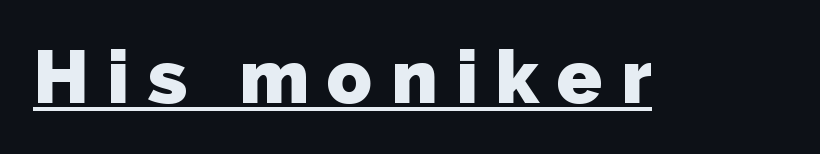
The image shows 74 px heavy sans-serif type; set unusually wide letter spacing (+0.25 em), underlined; low stroke contrast and a medium x-height.
